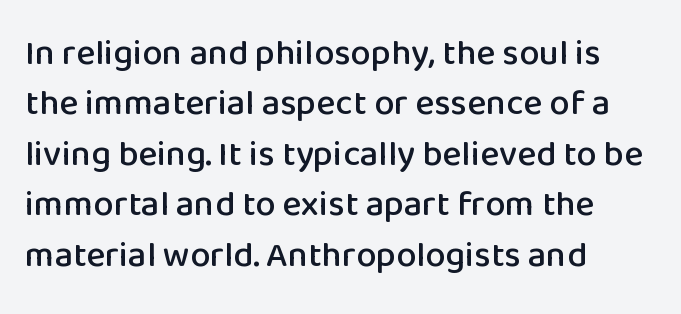
The image shows 36 px sans-serif type, upright; set left-aligned, normal line spacing (1.4x), normal letter spacing, not underlined; low stroke contrast and a medium x-height.
